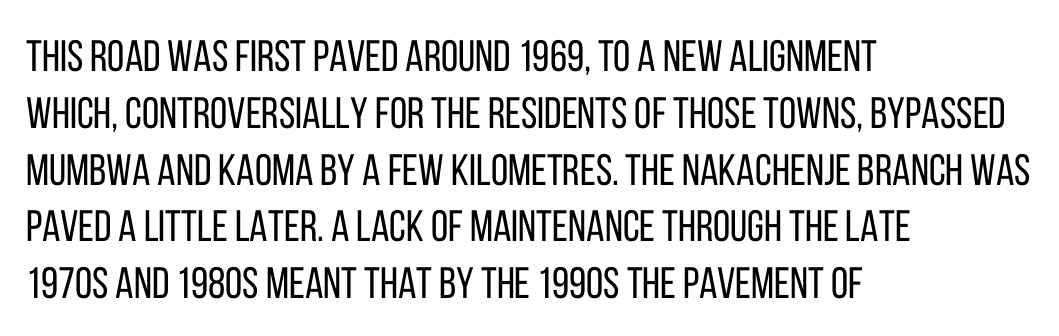
Think of a printed novel: that variable character pitch is what you see here. Note: no serifs on the glyphs. Quick note: underline off. When letters stand straight like this, we call the style roman or upright. The letterforms sit at book weight or below.
